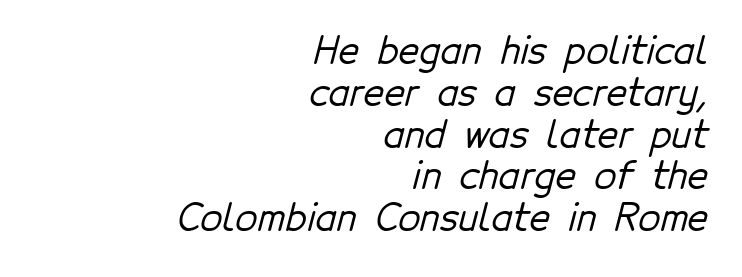
The image shows 36 px sans-serif type; set right-aligned, line spacing 1.16x, normal letter spacing, not underlined; low stroke contrast and a medium x-height.
